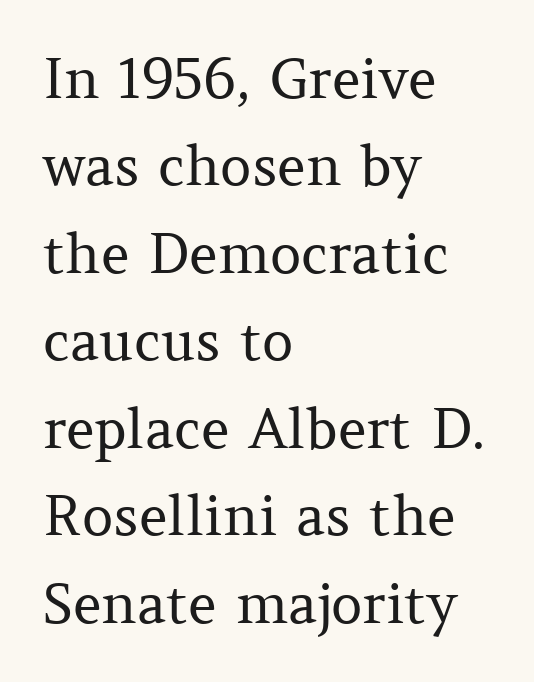
The lines sit at an ordinary, default distance from one another. The lettering holds an erect, upright posture throughout. Only glyphs here, with clear space below each row. The lines are quadded left. Serif or sans? Serif — the stroke terminals have little feet. The characters are drawn with everyday or finer stroke widths.
